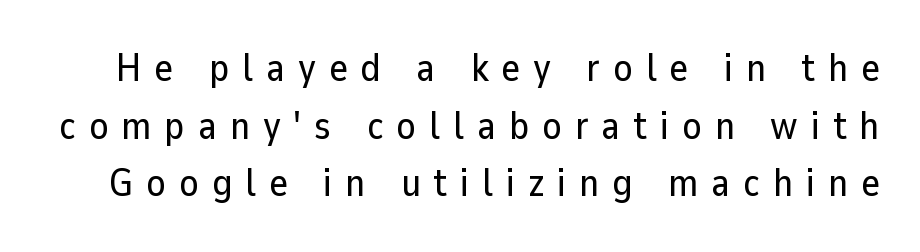
The image shows 39 px sans-serif type, upright; set normal line spacing (1.48x), unusually wide letter spacing (+0.34 em), not underlined; low stroke contrast and a medium x-height.
